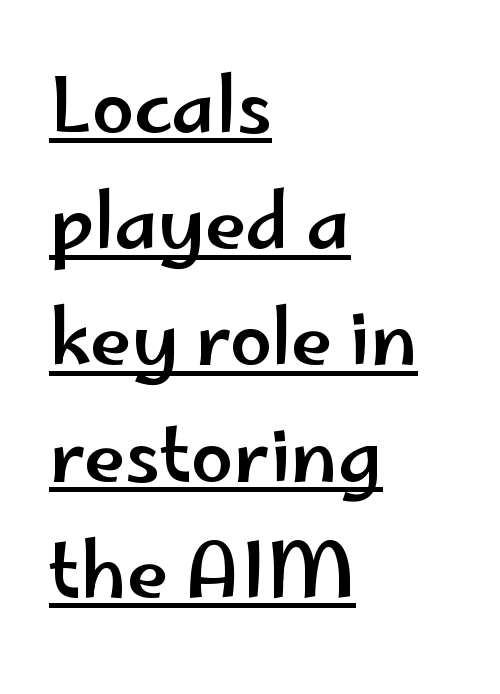
The image shows 75 px wide sans-serif type, upright; set left-aligned, normal line spacing (1.55x), normal letter spacing, underlined; low stroke contrast and a small x-height.
